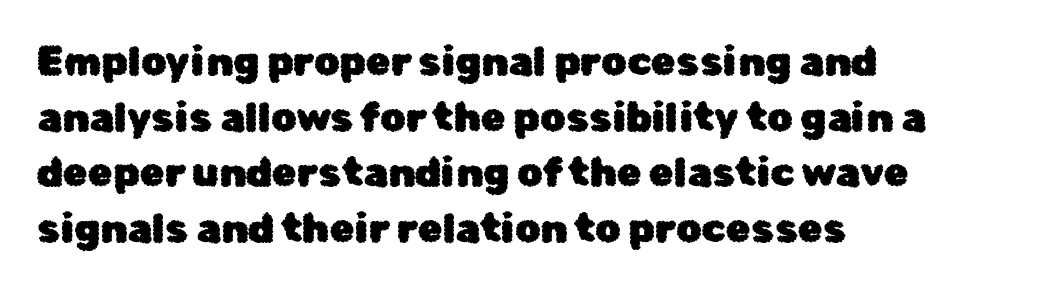
The image shows 40 px sans-serif type, upright; set left-aligned, normal line spacing (1.39x), normal letter spacing, not underlined; low stroke contrast and a medium x-height.
